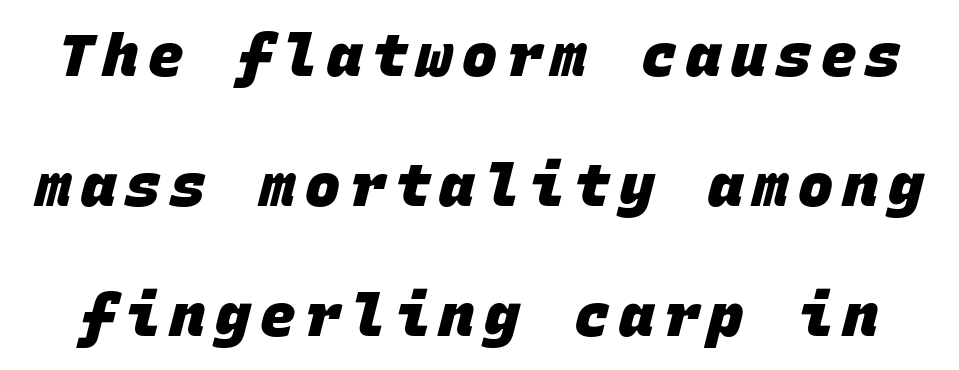
{"serif": "no", "bold": "yes", "weight": "heavy", "width": "normal", "stroke_contrast": "low", "x_height": "large", "monospaced": "yes", "underline": "no", "line_spacing": "loose", "line_spacing_ratio": 2.2, "glyph_px": 59}
